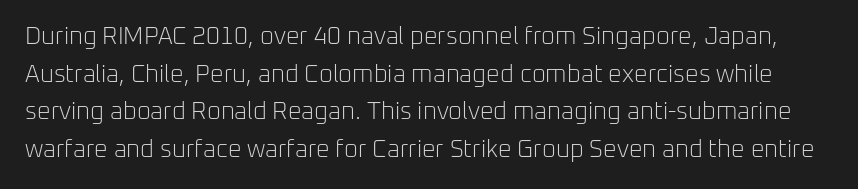
Normally led — the rows are evenly, conventionally spaced. Think standard paragraph weight, or any step lighter than that. Plain, unruled lines of type. Each word holds together tightly as a unit, with standard inter-letter gaps. It's the straight-up-and-down kind of type.
